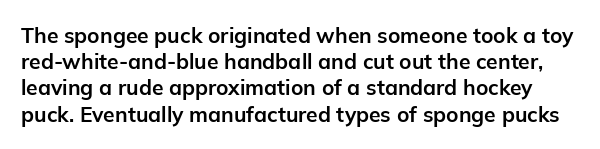
Observe the ordinary spacing: letters are neighbours, not strangers. Compared with an ordinary text face, these strokes are far heavier — a full bold. Each new line begins a customary step beneath the previous one. If you drew a line through each stem, it would be perfectly vertical.
